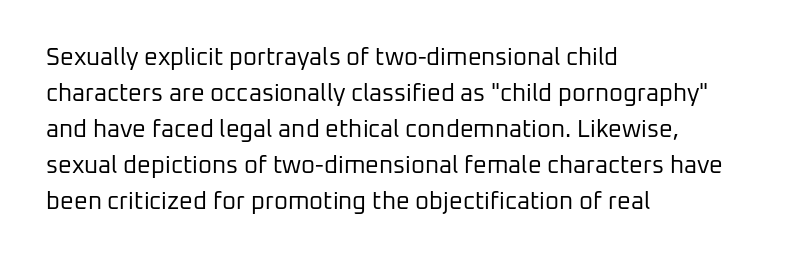
{"italic": "no", "bold": "no", "underline": "no", "align": "left", "line_spacing": "normal", "line_spacing_ratio": 1.5, "letter_spacing": "normal", "letter_spacing_em": 0.0, "glyph_px": 24}
